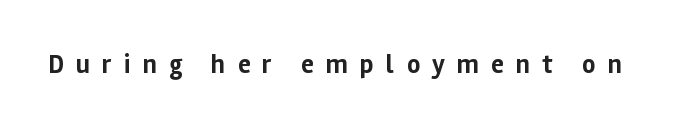
The image shows 26 px bold type, upright; set unusually wide letter spacing (+0.47 em), not underlined.
